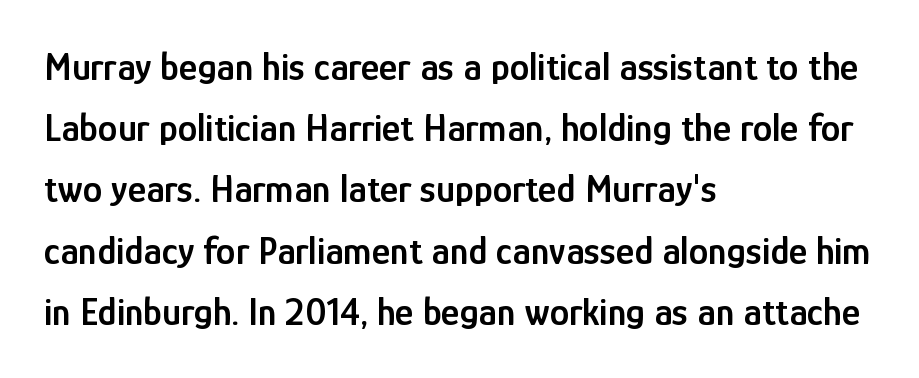
{"serif": "no", "italic": "no", "bold": "semi", "weight": "semibold", "width": "condensed", "stroke_contrast": "low", "x_height": "medium", "monospaced": "no", "underline": "no", "align": "left", "line_spacing": "normal", "line_spacing_ratio": 1.57, "letter_spacing": "normal", "letter_spacing_em": 0.0, "glyph_px": 39}
